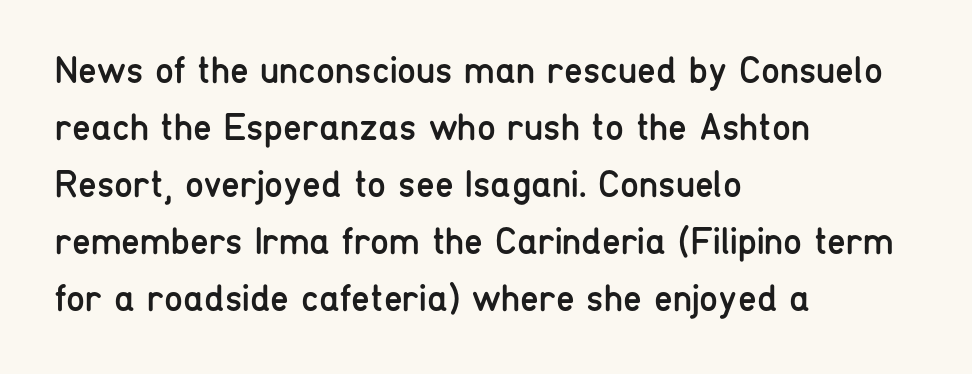
Q: Is the text bold? A: No.
Q: Is the text italic (slanted)? A: No, it is upright.
Q: Is the typeface a serif or a sans-serif typeface? A: Sans-serif.
Q: Is the text underlined? A: No.
Q: How is the paragraph aligned? A: Left-aligned.
Q: Is the spacing between letters normal or unusually wide? A: Normal.
Q: Is the spacing between lines tight, normal or loose? A: Normal.
Q: Width (condensed, normal, or wide)? A: Condensed.
Q: Stroke contrast? A: Low.
Q: x-height? A: Medium.
Q: Monospaced? A: No.
